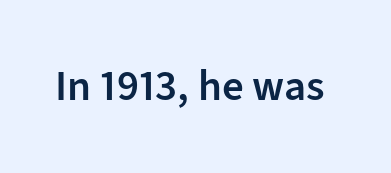
The image shows 43 px semibold sans-serif type, upright; set normal letter spacing, not underlined; low stroke contrast and a medium x-height.
